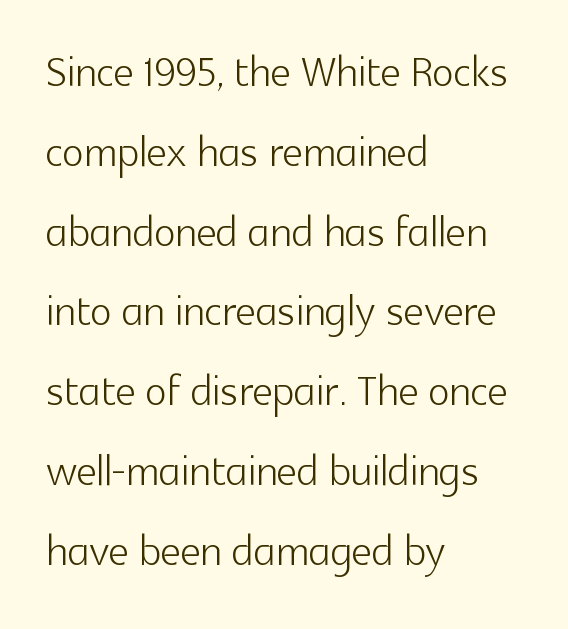
The image shows 57 px light sans-serif type, upright; set left-aligned, normal line spacing (1.4x), normal letter spacing, not underlined; a medium x-height.
